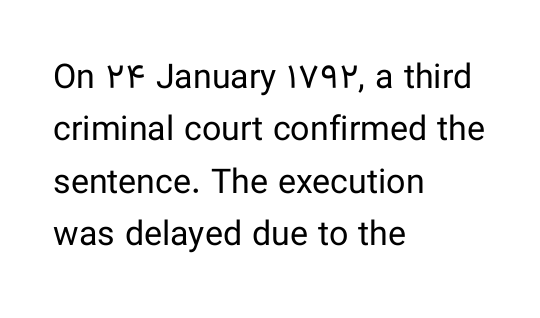
Q: Is the text bold? A: No.
Q: Is the text italic (slanted)? A: No, it is upright.
Q: Is the typeface a serif or a sans-serif typeface? A: Sans-serif.
Q: Is the text underlined? A: No.
Q: How is the paragraph aligned? A: Left-aligned.
Q: Is the spacing between letters normal or unusually wide? A: Normal.
Q: Is the spacing between lines tight, normal or loose? A: Normal.
Q: Width (condensed, normal, or wide)? A: Normal.
Q: Stroke contrast? A: Low.
Q: x-height? A: Medium.
Q: Monospaced? A: No.
